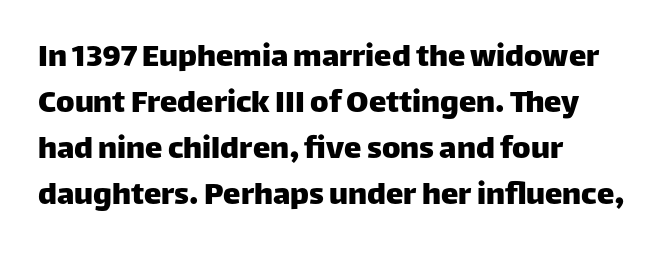
Q: Is the text italic (slanted)? A: No, it is upright.
Q: Is the typeface a serif or a sans-serif typeface? A: Sans-serif.
Q: Is the text underlined? A: No.
Q: How is the paragraph aligned? A: Left-aligned.
Q: Is the spacing between letters normal or unusually wide? A: Normal.
Q: Is the spacing between lines tight, normal or loose? A: Normal.
Q: Width (condensed, normal, or wide)? A: Normal.
Q: Stroke contrast? A: Low.
Q: x-height? A: Large.
Q: Monospaced? A: No.
